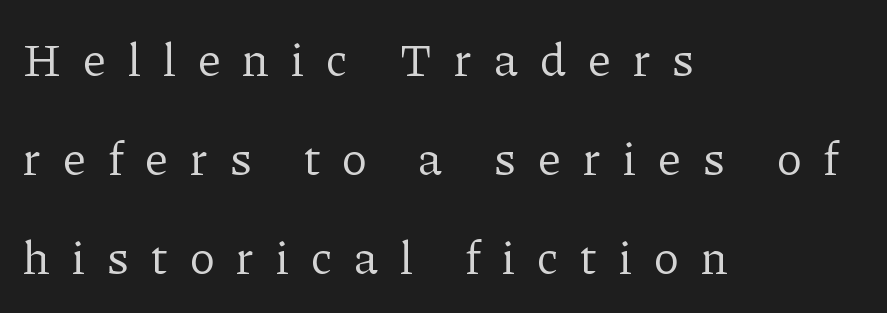
The rendering uses natural spacing where letterforms have individual widths. Does extra space separate the letters? Yes, quite a lot of it. Teacher's note: observe the even left margin — that is flush-left alignment. No heavy texture on the line: the type isn't bold. These lines stand farther apart than default settings would place them.
